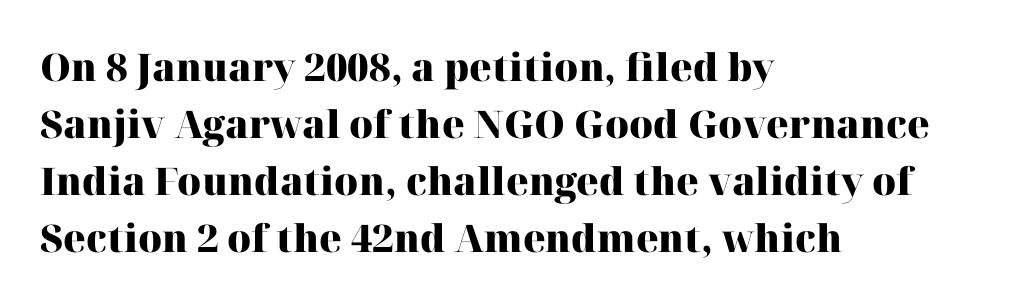
Q: Is the text bold? A: Yes.
Q: Is the text italic (slanted)? A: No, it is upright.
Q: Is the typeface a serif or a sans-serif typeface? A: Serif.
Q: Is the text underlined? A: No.
Q: How is the paragraph aligned? A: Left-aligned.
Q: Is the spacing between letters normal or unusually wide? A: Normal.
Q: Is the spacing between lines tight, normal or loose? A: Normal.
Q: Width (condensed, normal, or wide)? A: Normal.
Q: Stroke contrast? A: High.
Q: x-height? A: Medium.
Q: Monospaced? A: No.
